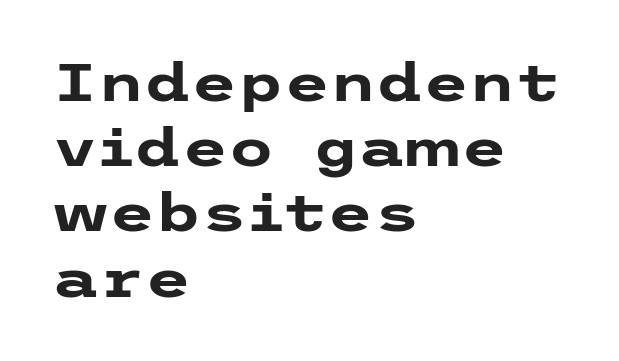
The image shows 53 px heavy, wide sans-serif type, upright; set left-aligned, line spacing 1.23x, normal letter spacing, not underlined; low stroke contrast and a medium x-height.
